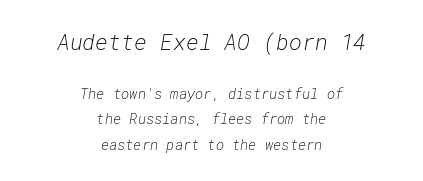
The image shows 22 px text type, italic (leaning right); set centered, line spacing 1.83x, normal letter spacing, not underlined; the first (top) block is 1.57x larger.
